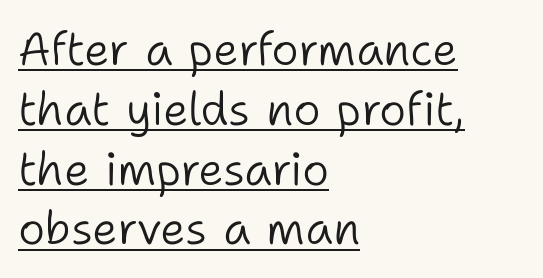
Q: Is the text bold? A: No.
Q: Is the text italic (slanted)? A: No, it is upright.
Q: Is the typeface a serif or a sans-serif typeface? A: Sans-serif.
Q: Is the text underlined? A: Yes.
Q: How is the paragraph aligned? A: Left-aligned.
Q: Is the spacing between letters normal or unusually wide? A: Normal.
Q: Is the spacing between lines tight, normal or loose? A: Normal.
Q: Width (condensed, normal, or wide)? A: Normal.
Q: Stroke contrast? A: Low.
Q: x-height? A: Medium.
Q: Monospaced? A: No.
